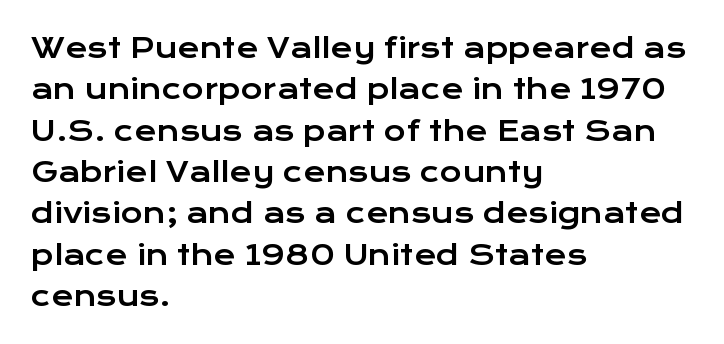
Successive baselines arrive at the customary interval. Short and long lines alike share a common starting point at left. Italic: no, the glyphs are upright roman. Short note: letters normally spaced. Quick note: underline off.
